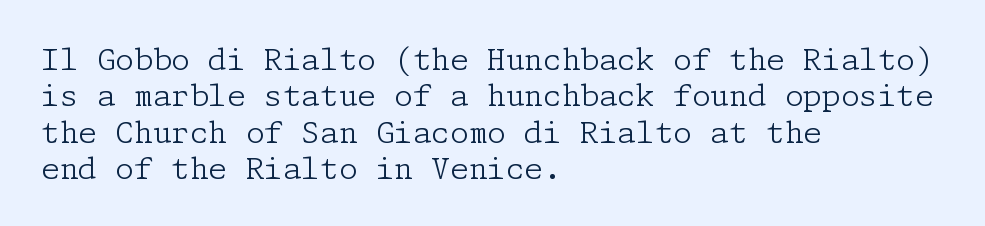
{"serif": "yes", "italic": "no", "bold": "no", "weight": "light", "width": "normal", "stroke_contrast": "low", "x_height": "medium", "underline": "no", "align": "left", "line_spacing_ratio": 1.21, "letter_spacing": "normal", "letter_spacing_em": 0.0, "glyph_px": 30}
